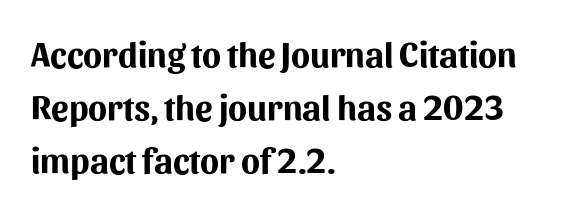
The image shows 35 px bold sans-serif type, upright; set left-aligned, normal line spacing (1.51x), normal letter spacing, not underlined; medium stroke contrast and a medium x-height.
